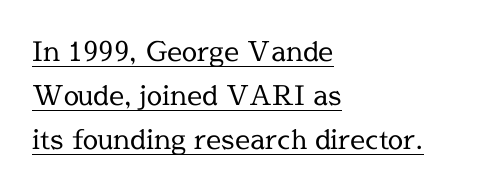
The image shows 27 px text type, upright; set left-aligned, normal line spacing (1.63x), normal letter spacing, underlined.
